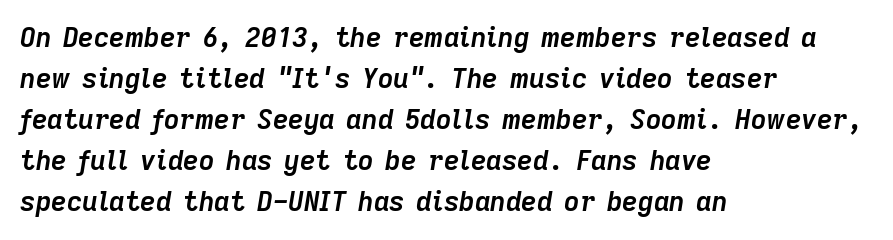
The image shows 27 px bold type, italic (leaning right); set left-aligned, normal line spacing (1.52x), normal letter spacing, not underlined.
